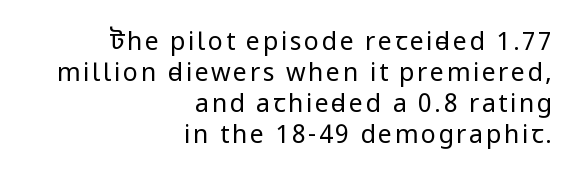
The image shows 25 px text type, upright; set right-aligned, line spacing 1.24x, not underlined.
